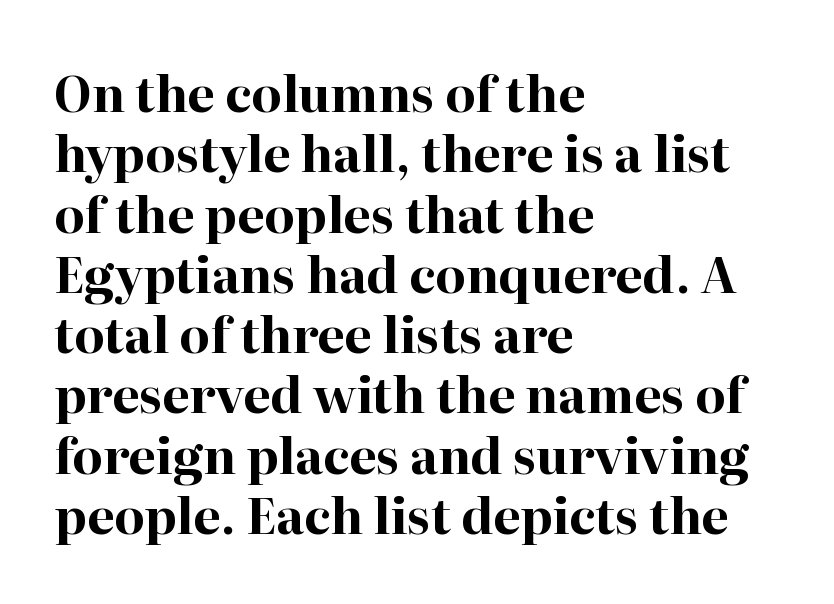
In terms of letterspacing, this is plain default setting. You can tell from the footed stems that serif type was used. Heavy-handed strokes throughout: this text is bold. Posture: vertical. Horizontal alignment here is leftward, the default for most running prose.
